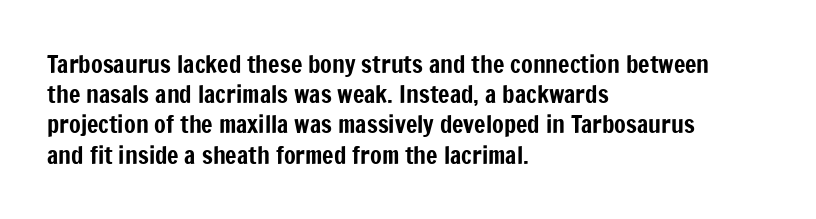
Leading: standard. Ascenders rise straight up at ninety degrees. The text block is weighted toward the left margin, trailing off unevenly rightward. Default kerning and tracking; the words read as compact shapes. Underlining? Definitely not there.
